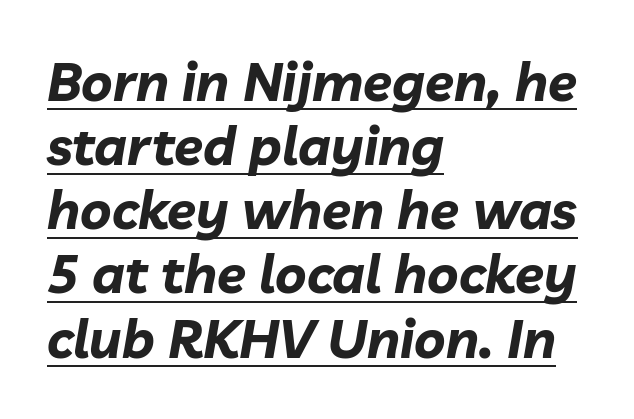
The image shows 53 px bold type, italic (leaning right); set left-aligned, line spacing 1.21x, normal letter spacing, underlined; low stroke contrast and a medium x-height.
